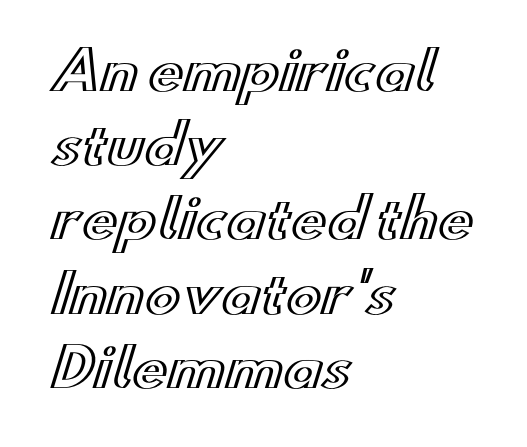
Think of a printed novel: that variable character pitch is what you see here. Beneath every word, the page is bare. Glyph-to-glyph distance matches everyday printed text. The paragraph has a hard left edge and a soft right edge. The lines sit at an ordinary, default distance from one another.
